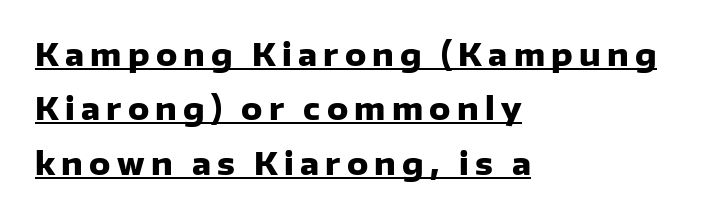
{"serif": "no", "italic": "no", "bold": "yes", "weight": "heavy", "width": "normal", "stroke_contrast": "low", "x_height": "medium", "monospaced": "no", "underline": "yes", "align": "left", "line_spacing_ratio": 1.81, "letter_spacing": "wide", "letter_spacing_em": 0.21, "glyph_px": 30}
